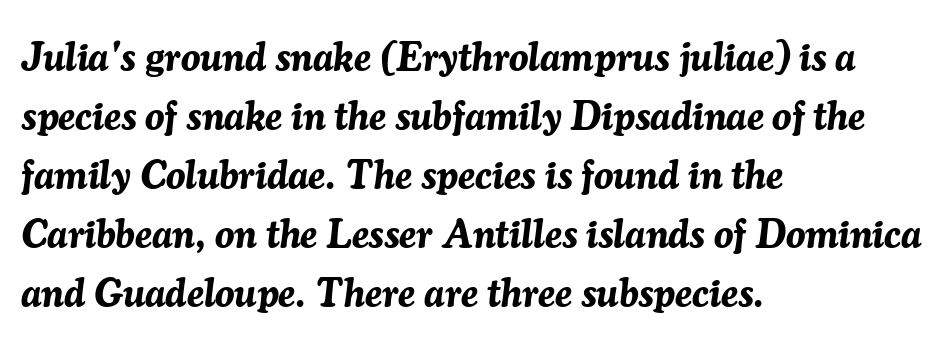
Q: Is the text bold? A: Yes.
Q: Is the text italic (slanted)? A: Yes, it leans right by about 7 degrees.
Q: Is the text underlined? A: No.
Q: How is the paragraph aligned? A: Left-aligned.
Q: Is the spacing between letters normal or unusually wide? A: Normal.
Q: Is the spacing between lines tight, normal or loose? A: Normal.
Q: Width (condensed, normal, or wide)? A: Normal.
Q: Stroke contrast? A: Medium.
Q: x-height? A: Medium.
Q: Monospaced? A: No.
